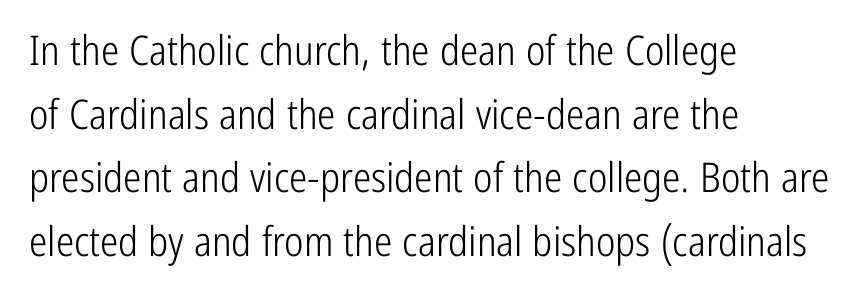
The image shows 41 px light, condensed sans-serif type, upright; set left-aligned, normal line spacing (1.55x), normal letter spacing, not underlined; low stroke contrast and a medium x-height.
